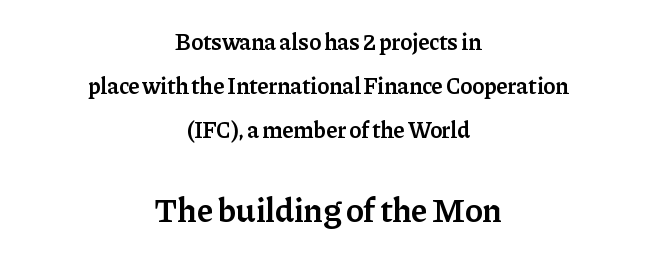
Q: Is the text bold? A: Semi-bold.
Q: Is the text italic (slanted)? A: No, it is upright.
Q: Is the typeface a serif or a sans-serif typeface? A: Serif.
Q: Is the text underlined? A: No.
Q: How is the paragraph aligned? A: Centered.
Q: Is the spacing between letters normal or unusually wide? A: Normal.
Q: Is the spacing between lines tight, normal or loose? A: Loose.
Q: Which block of text is set in a larger size, the first (top) or the second (bottom)? A: The second (bottom) one.
Q: Width (condensed, normal, or wide)? A: Normal.
Q: Stroke contrast? A: Low.
Q: x-height? A: Medium.
Q: Monospaced? A: No.
